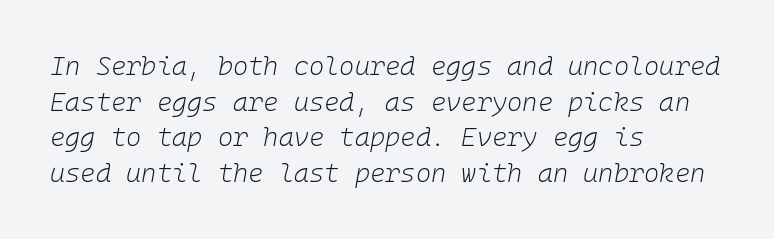
Q: Is the text bold? A: No.
Q: Is the text italic (slanted)? A: Yes, it leans right by about 10 degrees.
Q: Is the text underlined? A: No.
Q: How is the paragraph aligned? A: Left-aligned.
Q: Is the spacing between letters normal or unusually wide? A: Normal.
Q: Is the spacing between lines tight, normal or loose? A: Normal.
